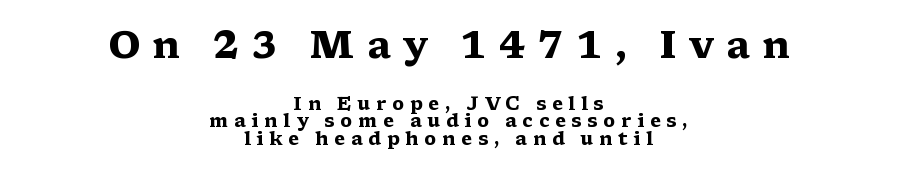
Q: Is the text bold? A: Yes.
Q: Is the text italic (slanted)? A: No, it is upright.
Q: Is the typeface a serif or a sans-serif typeface? A: Serif.
Q: Is the text underlined? A: No.
Q: How is the paragraph aligned? A: Centered.
Q: Is the spacing between letters normal or unusually wide? A: Unusually wide.
Q: Is the spacing between lines tight, normal or loose? A: Tight.
Q: Which block of text is set in a larger size, the first (top) or the second (bottom)? A: The first (top) one.
Q: Width (condensed, normal, or wide)? A: Wide.
Q: Stroke contrast? A: Medium.
Q: x-height? A: Medium.
Q: Monospaced? A: No.
